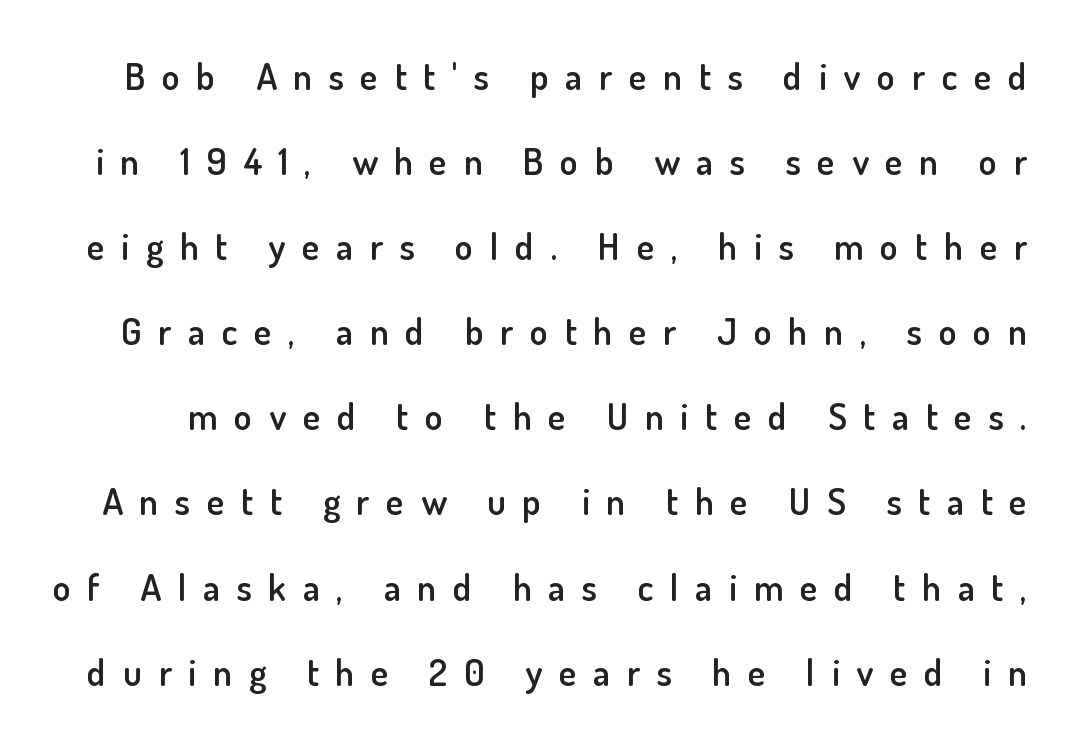
{"serif": "no", "italic": "no", "bold": "semi", "weight": "semibold", "width": "normal", "stroke_contrast": "low", "x_height": "small", "monospaced": "no", "underline": "no", "line_spacing": "loose", "line_spacing_ratio": 2.3, "letter_spacing": "wide", "letter_spacing_em": 0.45, "glyph_px": 37}
